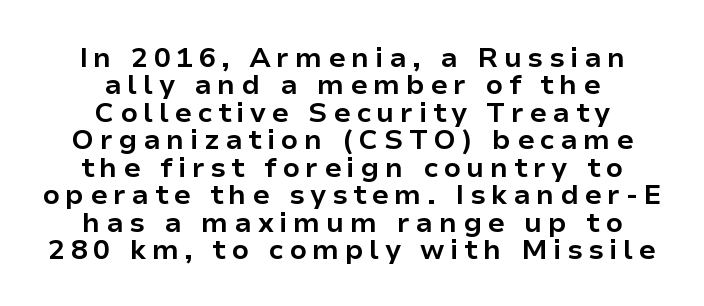
{"serif": "no", "italic": "no", "bold": "yes", "weight": "bold", "width": "normal", "stroke_contrast": "low", "x_height": "medium", "monospaced": "no", "underline": "no", "align": "center", "line_spacing": "tight", "line_spacing_ratio": 0.98, "letter_spacing": "wide", "letter_spacing_em": 0.2, "glyph_px": 28}
